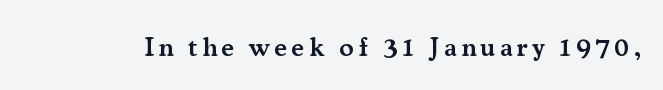
{"italic": "no", "bold": "semi", "underline": "no", "glyph_px": 27}
